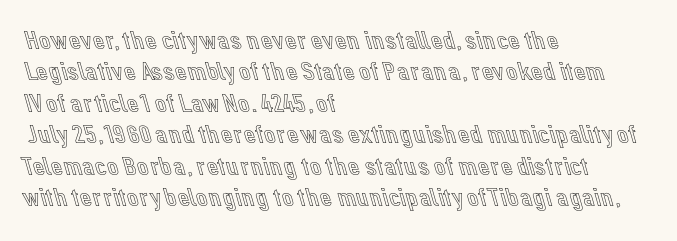
Q: Is the text italic (slanted)? A: Yes.
Q: Is the text underlined? A: No.
Q: How is the paragraph aligned? A: Left-aligned.
Q: Is the spacing between letters normal or unusually wide? A: Normal.
